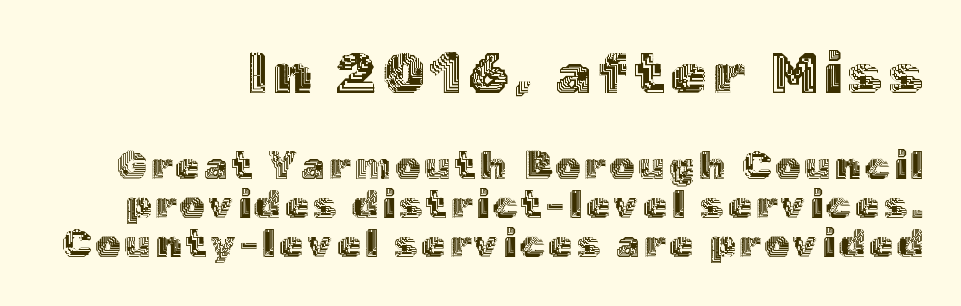
The initial chunk of copy outweighs the following chunk in type size. The strip under each line holds only bare page. This sample has the flowing, uneven cadence of proportional lettering. One glance says dense: line gaps are narrower than usual. Rendered with straight, roman letterforms.
